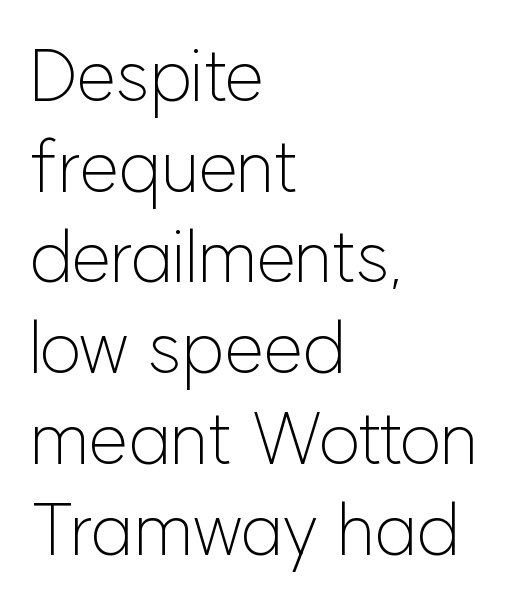
The image shows 72 px light sans-serif type, upright; set left-aligned, normal line spacing (1.26x), normal letter spacing, not underlined; low stroke contrast and a medium x-height.
